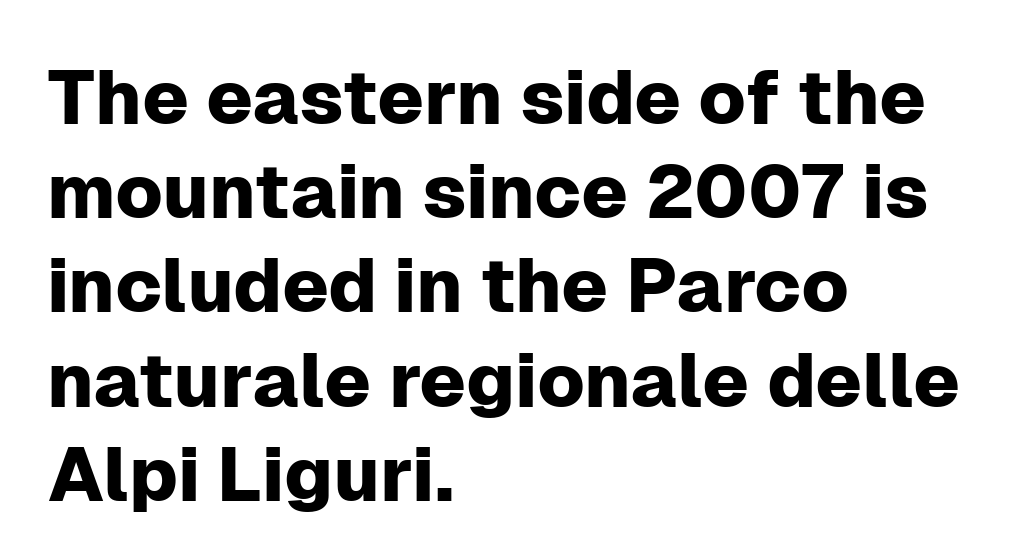
The area under the type is left untouched. This rendering uses left alignment, leaving the right contour irregular. The letters advance in unequal steps, a hallmark of proportional type. Characters follow at the spacing the type designer built in. The text was rendered using a sans face with plain stroke endings. Unlike italic type, these characters show no tilt at all.
